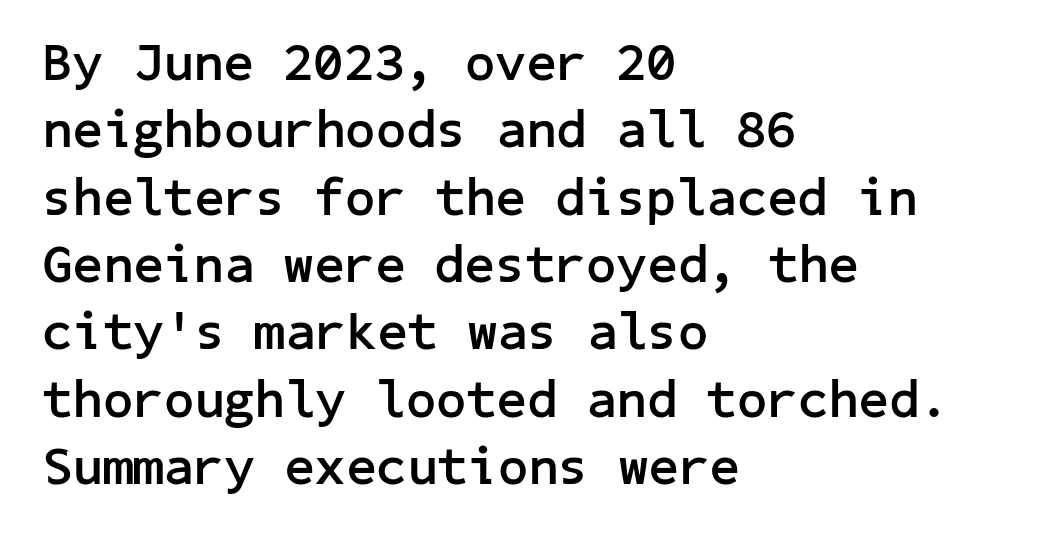
The image shows 53 px semibold sans-serif type, upright; set left-aligned, normal line spacing (1.27x), normal letter spacing, not underlined; low stroke contrast and a medium x-height.
